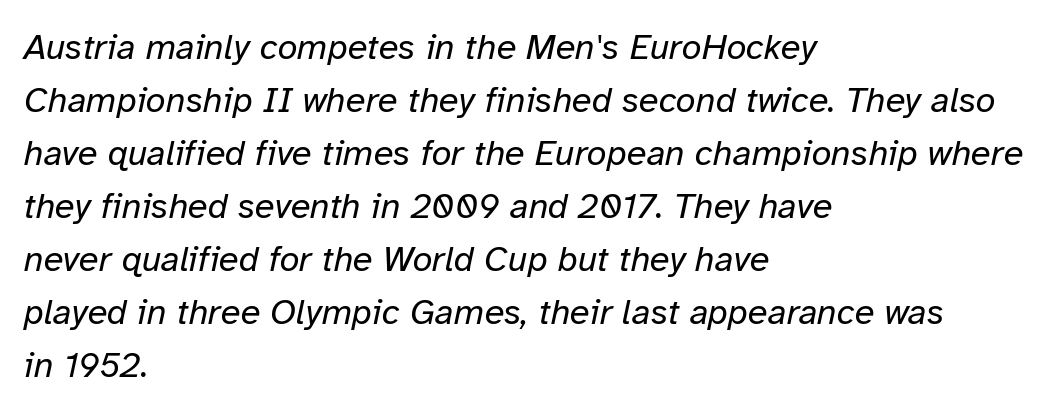
Q: Is the text bold? A: No.
Q: Is the text italic (slanted)? A: Yes, it leans right by about 12 degrees.
Q: Is the text underlined? A: No.
Q: How is the paragraph aligned? A: Left-aligned.
Q: Is the spacing between letters normal or unusually wide? A: Normal.
Q: Is the spacing between lines tight, normal or loose? A: Normal.
Q: Width (condensed, normal, or wide)? A: Normal.
Q: Stroke contrast? A: Low.
Q: x-height? A: Medium.
Q: Monospaced? A: No.
